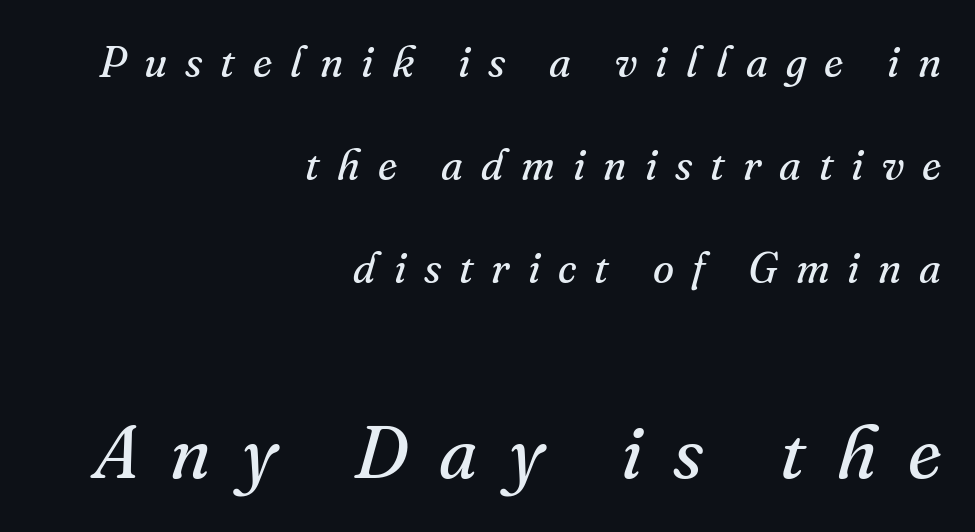
{"serif": "yes", "italic": "yes", "lean": "right", "slant_degrees": 16, "bold": "no", "weight": "regular", "width": "normal", "stroke_contrast": "medium", "x_height": "small", "monospaced": "no", "underline": "no", "align": "right", "line_spacing": "loose", "line_spacing_ratio": 2.4, "letter_spacing": "wide", "letter_spacing_em": 0.42, "larger_block": "second", "size_ratio": 1.74, "glyph_px": 75}
